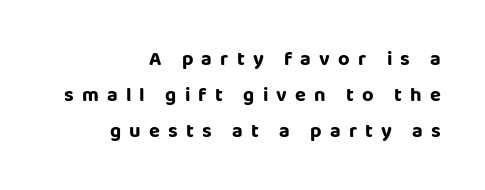
{"italic": "no", "bold": "yes", "underline": "no", "align": "right", "line_spacing_ratio": 1.81, "letter_spacing": "wide", "letter_spacing_em": 0.41, "glyph_px": 20}
